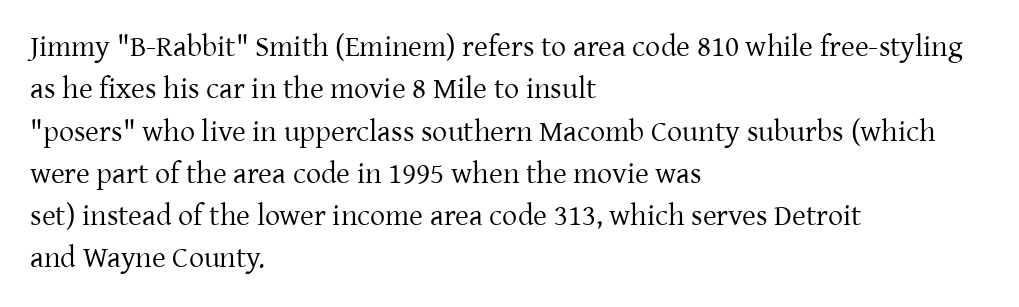
The image shows 30 px regular-weight serif type, upright; set left-aligned, normal line spacing (1.41x), normal letter spacing, not underlined; low stroke contrast and a medium x-height.
